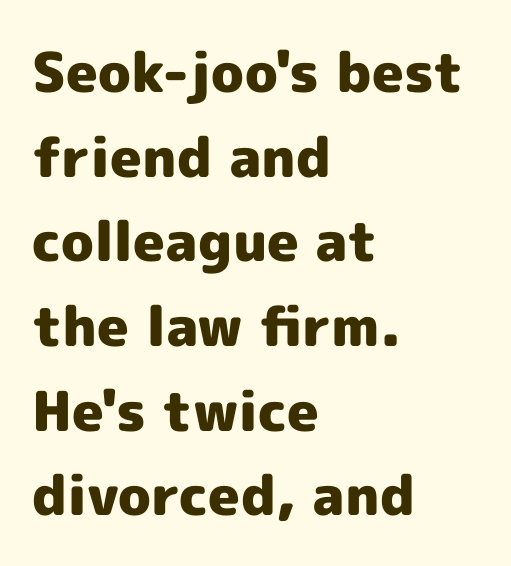
The image shows 55 px heavy sans-serif type, upright; set left-aligned, normal line spacing (1.54x), normal letter spacing, not underlined; a medium x-height.
